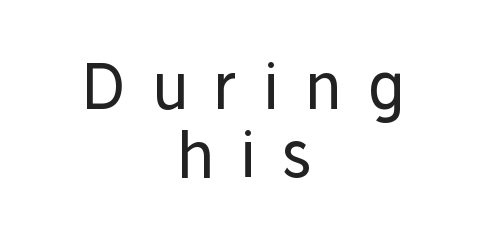
{"serif": "no", "italic": "no", "bold": "no", "weight": "regular", "width": "normal", "stroke_contrast": "low", "x_height": "medium", "monospaced": "no", "underline": "no", "align": "center", "line_spacing": "tight", "line_spacing_ratio": 1.08, "letter_spacing": "wide", "letter_spacing_em": 0.4, "glyph_px": 63}
